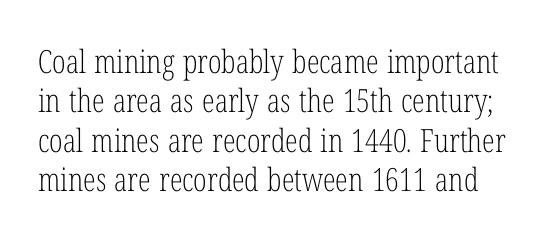
{"serif": "yes", "italic": "no", "bold": "no", "weight": "light", "width": "condensed", "stroke_contrast": "low", "x_height": "medium", "monospaced": "no", "underline": "no", "line_spacing_ratio": 1.23, "letter_spacing": "normal", "letter_spacing_em": 0.0, "glyph_px": 32}
